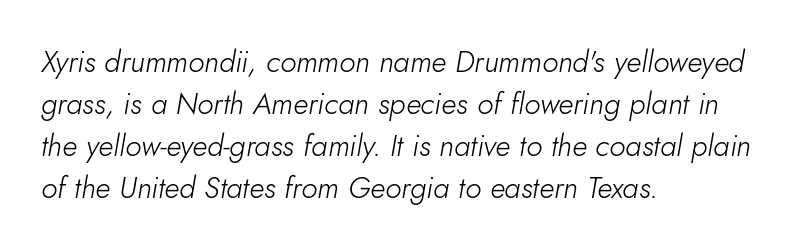
The image shows 30 px light type, italic (leaning right); set left-aligned, normal line spacing (1.4x), normal letter spacing, not underlined; low stroke contrast and a small x-height.
